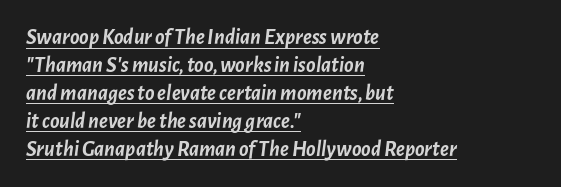
{"italic": "yes", "lean": "right", "slant_degrees": 7, "bold": "yes", "underline": "yes", "align": "left", "line_spacing": "normal", "line_spacing_ratio": 1.27, "letter_spacing": "normal", "letter_spacing_em": 0.0, "glyph_px": 22}
